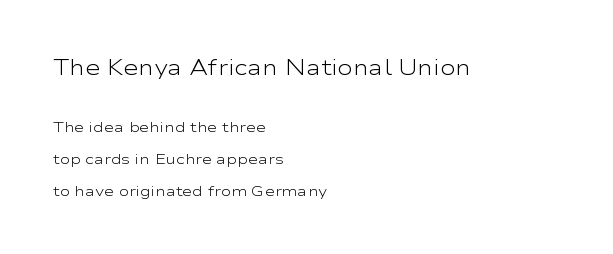
The image shows 21 px text type, upright; set left-aligned, loose line spacing (2.26x), normal letter spacing, not underlined; the first (top) block is 1.5x larger.
